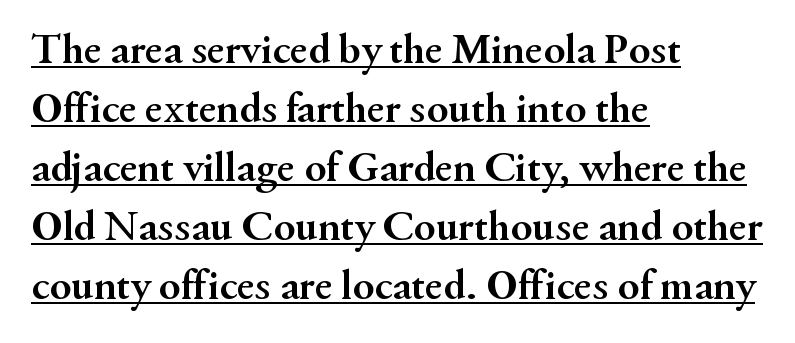
The type is set solid horizontally, with unmodified tracking. A dark, heavy texture on the line: the type is bold. This sample uses an upright cut, with every glyph sitting square on the baseline. The passage shown is typed in a proportional face where columns would drift. The text block is weighted toward the left margin, trailing off unevenly rightward.
